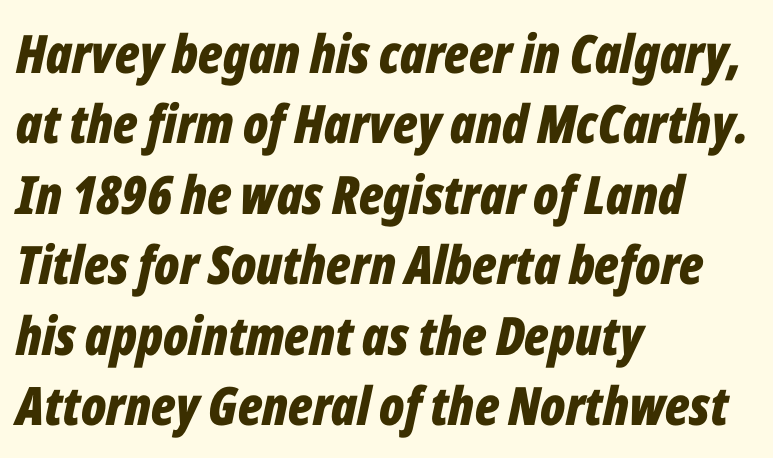
This sample uses an oblique cut, with every glyph tilted off the vertical. You could call the tracking neutral — neither tight nor loose. Each new line begins a customary step beneath the previous one. The face used here is proportionally spaced, like ordinary book or web type.
